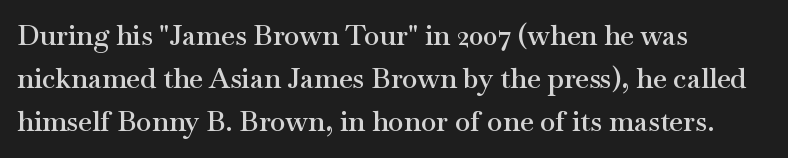
{"serif": "yes", "italic": "no", "bold": "semi", "weight": "semibold", "width": "wide", "stroke_contrast": "medium", "x_height": "small", "monospaced": "no", "underline": "no", "align": "left", "line_spacing": "normal", "line_spacing_ratio": 1.54, "letter_spacing": "normal", "letter_spacing_em": 0.0, "glyph_px": 28}
